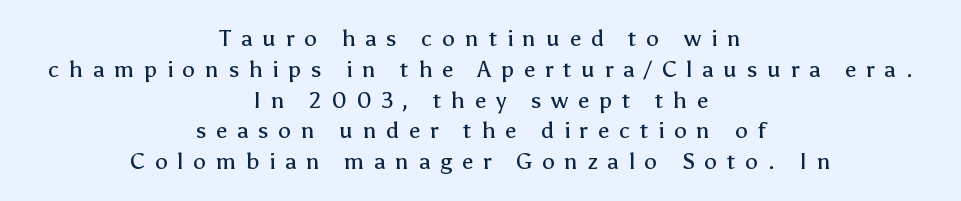
The lines are quadded center. Any mark beneath the type? The region is blank. Regarding leading, the lines here are spaced in the standard way. The passage shown is not bold in any degree.
